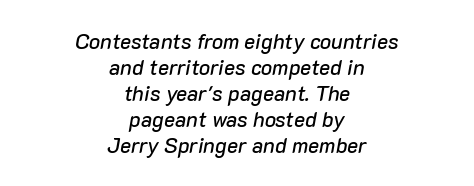
The image shows 21 px text type, italic (leaning right); set centered, line spacing 1.24x, normal letter spacing, not underlined.
